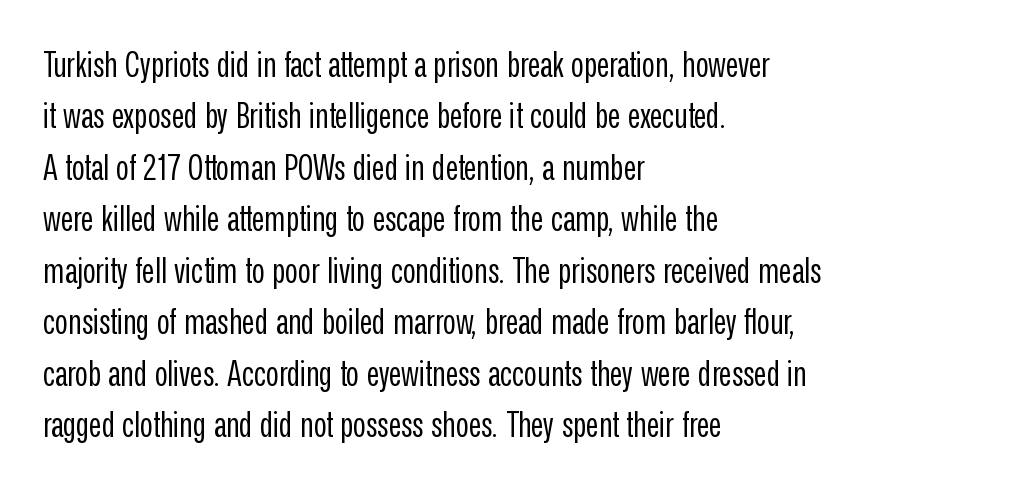
Q: Is the text bold? A: No.
Q: Is the text italic (slanted)? A: No, it is upright.
Q: Is the typeface a serif or a sans-serif typeface? A: Sans-serif.
Q: Is the text underlined? A: No.
Q: How is the paragraph aligned? A: Left-aligned.
Q: Is the spacing between letters normal or unusually wide? A: Normal.
Q: Is the spacing between lines tight, normal or loose? A: Normal.
Q: Width (condensed, normal, or wide)? A: Condensed.
Q: Stroke contrast? A: Low.
Q: x-height? A: Medium.
Q: Monospaced? A: No.
